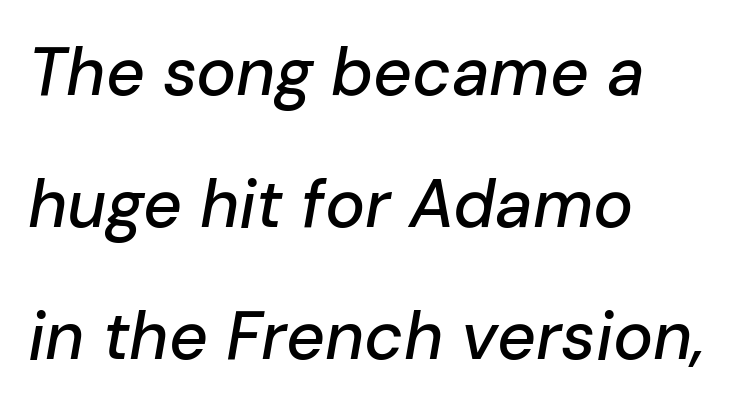
Nothing unusual about the tracking: characters are spaced as the font intends. The setting favours the left margin, as ordinary paragraphs usually do. Slant detected: the letters are inclined. Descenders hang freely into open space. Each letter keeps its own natural width here, so spacing adapts to shape. Line spacing here is loose.
